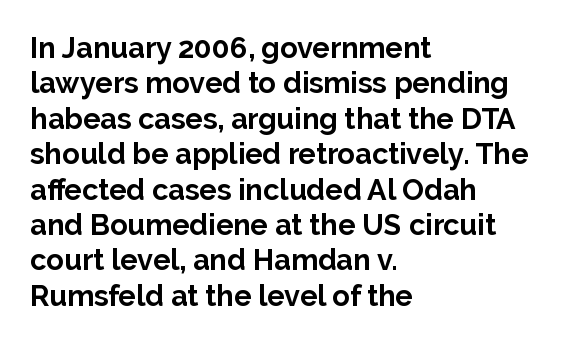
{"serif": "no", "italic": "no", "bold": "yes", "weight": "bold", "width": "normal", "stroke_contrast": "low", "x_height": "medium", "monospaced": "no", "underline": "no", "align": "left", "line_spacing_ratio": 1.22, "letter_spacing": "normal", "letter_spacing_em": 0.0, "glyph_px": 29}
